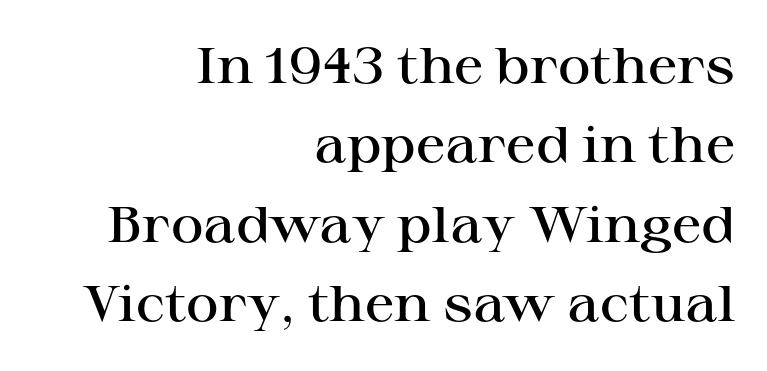
Q: Is the text bold? A: Semi-bold.
Q: Is the text italic (slanted)? A: No, it is upright.
Q: Is the typeface a serif or a sans-serif typeface? A: Serif.
Q: Is the text underlined? A: No.
Q: How is the paragraph aligned? A: Right-aligned.
Q: Is the spacing between letters normal or unusually wide? A: Normal.
Q: Is the spacing between lines tight, normal or loose? A: Normal.
Q: Width (condensed, normal, or wide)? A: Wide.
Q: Stroke contrast? A: High.
Q: x-height? A: Medium.
Q: Monospaced? A: No.
